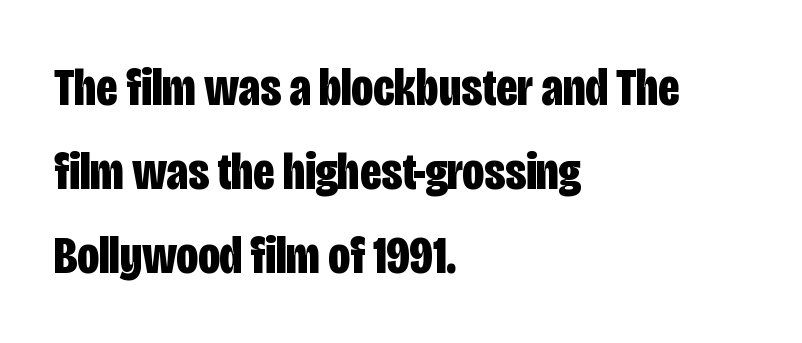
Q: Is the text bold? A: Yes.
Q: Is the text italic (slanted)? A: No, it is upright.
Q: Is the typeface a serif or a sans-serif typeface? A: Sans-serif.
Q: Is the text underlined? A: No.
Q: How is the paragraph aligned? A: Left-aligned.
Q: Is the spacing between letters normal or unusually wide? A: Normal.
Q: Is the spacing between lines tight, normal or loose? A: Normal.
Q: Width (condensed, normal, or wide)? A: Condensed.
Q: Stroke contrast? A: Low.
Q: x-height? A: Large.
Q: Monospaced? A: No.
